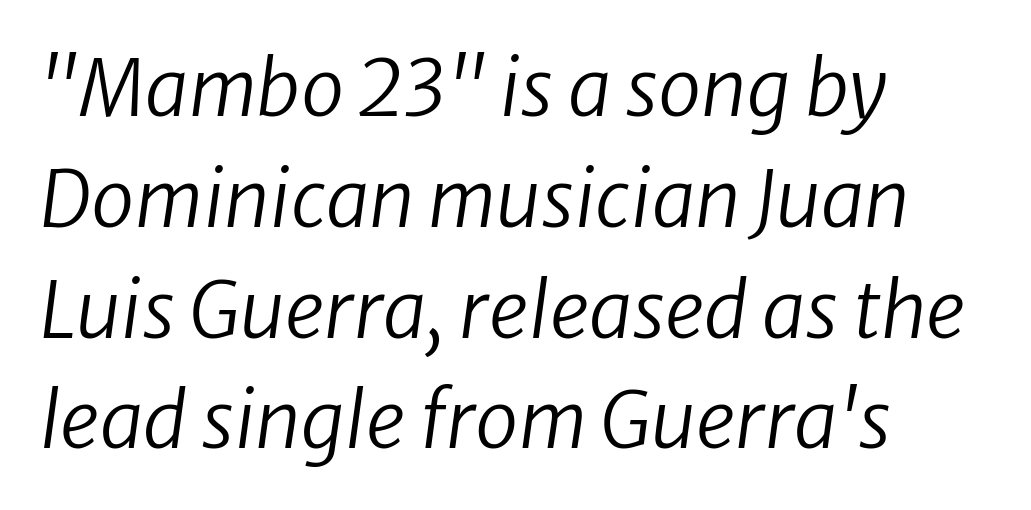
The image shows 78 px regular-weight type, italic (leaning right); set left-aligned, normal line spacing (1.42x), normal letter spacing, not underlined; low stroke contrast and a medium x-height.
